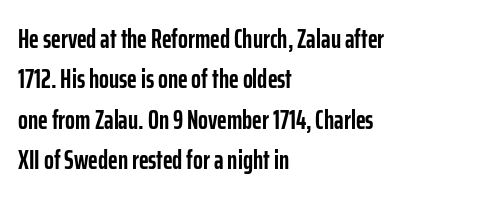
A classic flush-left, rag-right setting is used for this passage. Rows of type keep a routine distance in the vertical direction. Descenders are the only things crossing below the line. The strokes are fattened all the way to bold. Tracking value appears to be zero — textbook default spacing.
